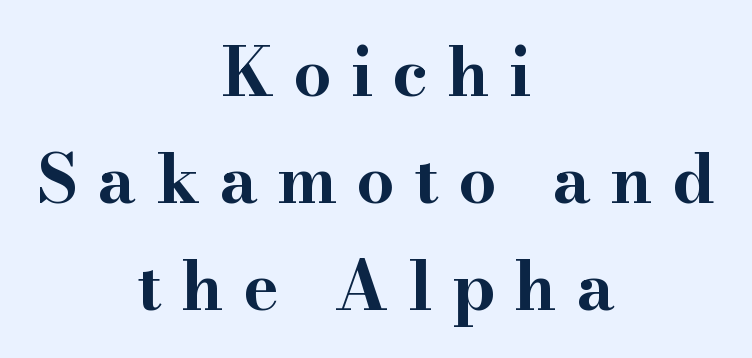
The image shows 67 px bold, wide serif type, upright; set centered, normal line spacing (1.6x), unusually wide letter spacing (+0.29 em), not underlined; high stroke contrast and a small x-height.
